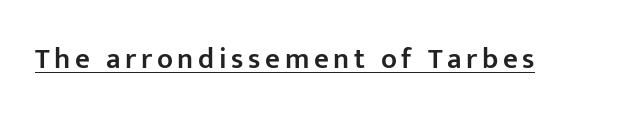
You could not count columns in this text — the font is proportionally spaced. This is underlined copy, the kind a proofreader might mark for attention. The designer went with a sans here, leaving each stem footless. The font is running at a semibold setting, under full bold.
